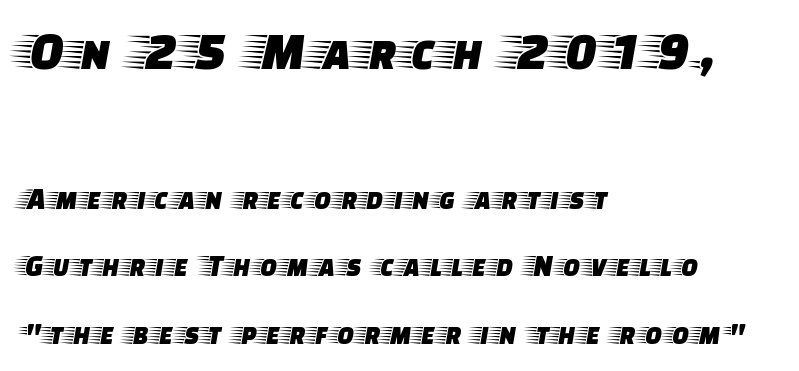
Think of a printed novel: that variable character pitch is what you see here. The passage shown is not underscored anywhere. Yep, those are serifs on the letters. The emphasis by scale lands on block number one, above. The passage is arranged the way most books set body copy — flush left.
